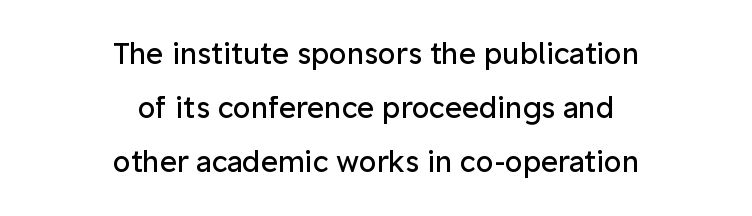
The image shows 29 px regular-weight sans-serif type, upright; set centered, line spacing 1.87x, normal letter spacing, not underlined; low stroke contrast and a medium x-height.
